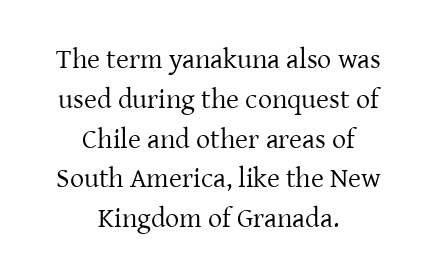
Q: Is the text bold? A: No.
Q: Is the text italic (slanted)? A: No, it is upright.
Q: Is the typeface a serif or a sans-serif typeface? A: Serif.
Q: Is the text underlined? A: No.
Q: How is the paragraph aligned? A: Centered.
Q: Is the spacing between letters normal or unusually wide? A: Normal.
Q: Is the spacing between lines tight, normal or loose? A: Normal.
Q: Width (condensed, normal, or wide)? A: Normal.
Q: Stroke contrast? A: Low.
Q: x-height? A: Medium.
Q: Monospaced? A: No.
